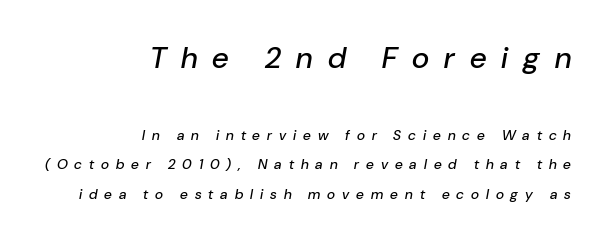
{"italic": "yes", "lean": "right", "slant_degrees": 10, "width": "normal", "stroke_contrast": "low", "x_height": "medium", "monospaced": "no", "underline": "no", "align": "right", "line_spacing": "loose", "line_spacing_ratio": 2.12, "letter_spacing": "wide", "letter_spacing_em": 0.5, "larger_block": "first", "size_ratio": 2.14, "glyph_px": 30}
